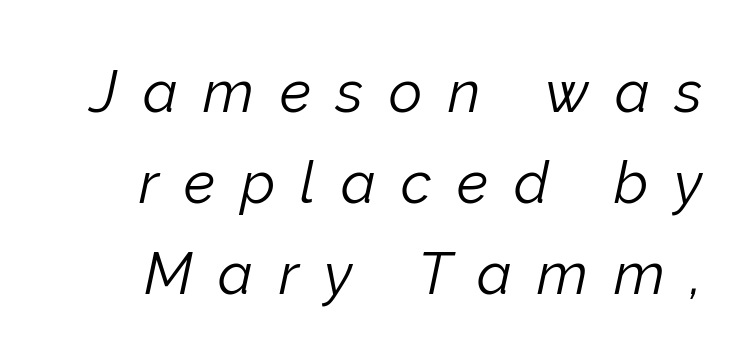
The face used here is proportionally spaced, like ordinary book or web type. This rendering widens character spacing well past its baseline value. A quiet, ordinary-to-light weight characterises the typeface. Each new line begins a customary step beneath the previous one.
